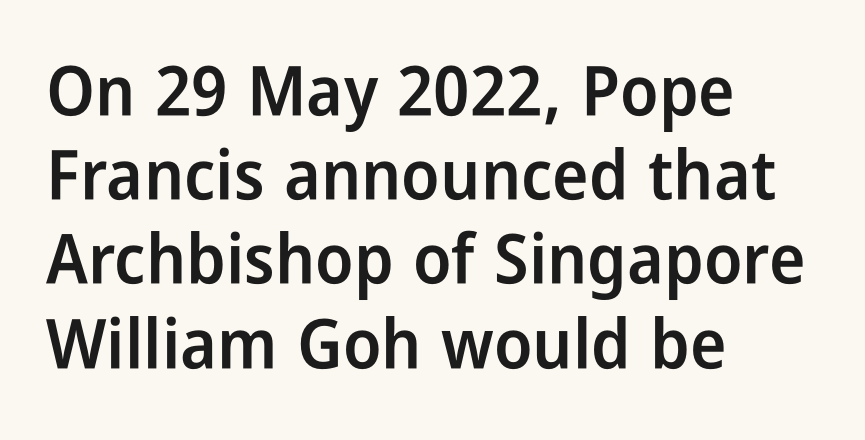
Q: Is the text bold? A: Semi-bold.
Q: Is the text italic (slanted)? A: No, it is upright.
Q: Is the typeface a serif or a sans-serif typeface? A: Sans-serif.
Q: Is the text underlined? A: No.
Q: How is the paragraph aligned? A: Left-aligned.
Q: Is the spacing between letters normal or unusually wide? A: Normal.
Q: Width (condensed, normal, or wide)? A: Condensed.
Q: Stroke contrast? A: Low.
Q: x-height? A: Medium.
Q: Monospaced? A: No.
